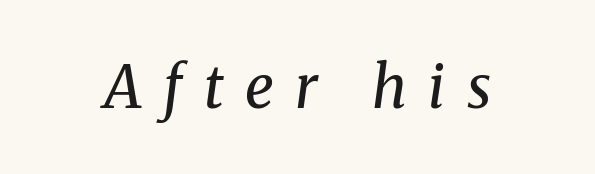
There's an unmistakable incline to the writing here. The rendering uses natural spacing where letterforms have individual widths. To sum up the face: it has serifs. Tracking value appears strongly positive — letters spread wide. Weight: in the light-to-regular range.
